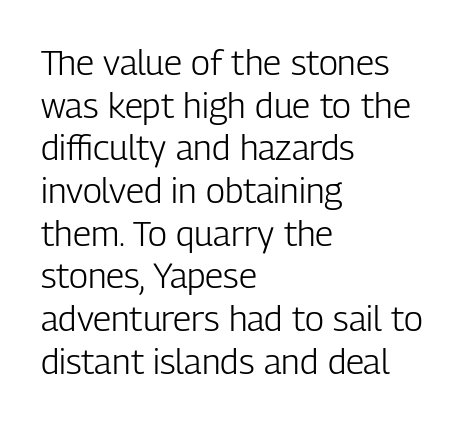
The image shows 35 px light, condensed sans-serif type, upright; set left-aligned, line spacing 1.22x, normal letter spacing, not underlined; low stroke contrast and a medium x-height.
